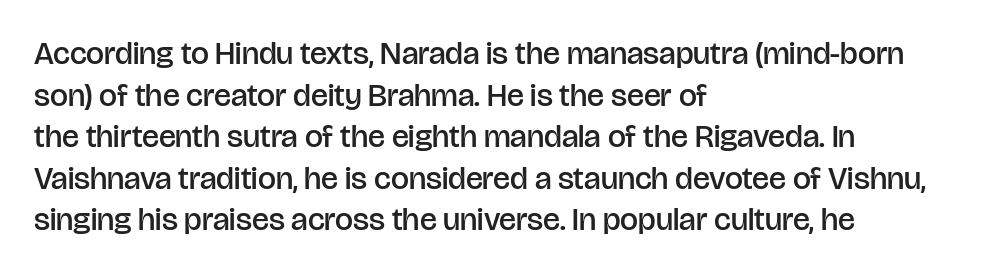
{"serif": "no", "italic": "no", "bold": "semi", "weight": "semibold", "width": "normal", "stroke_contrast": "low", "x_height": "large", "monospaced": "no", "underline": "no", "align": "left", "line_spacing": "normal", "line_spacing_ratio": 1.3, "letter_spacing": "normal", "letter_spacing_em": 0.0, "glyph_px": 32}
